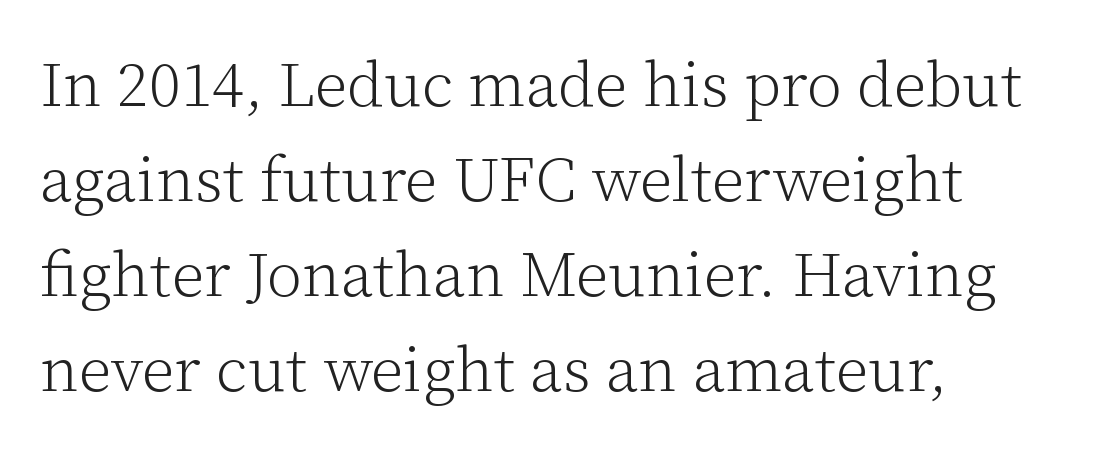
{"serif": "yes", "italic": "no", "bold": "no", "weight": "light", "width": "normal", "stroke_contrast": "low", "x_height": "medium", "monospaced": "no", "underline": "no", "align": "left", "line_spacing": "normal", "line_spacing_ratio": 1.51, "letter_spacing": "normal", "letter_spacing_em": 0.0, "glyph_px": 63}
